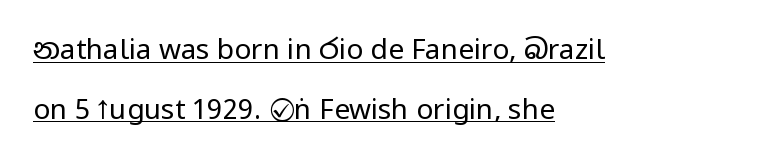
Q: Is the text bold? A: No.
Q: Is the text italic (slanted)? A: No, it is upright.
Q: Is the typeface a serif or a sans-serif typeface? A: Sans-serif.
Q: Is the text underlined? A: Yes.
Q: How is the paragraph aligned? A: Left-aligned.
Q: Is the spacing between letters normal or unusually wide? A: Normal.
Q: Is the spacing between lines tight, normal or loose? A: Loose.
Q: Width (condensed, normal, or wide)? A: Condensed.
Q: Stroke contrast? A: Low.
Q: x-height? A: Large.
Q: Monospaced? A: No.
